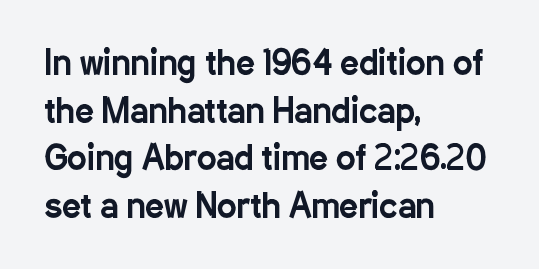
This rendering employs a face without finishing strokes, i.e., a sans-serif. Compared with typical paragraphs, the rows here are spaced about the same. A classic flush-left, rag-right setting is used for this passage. Varying glyph widths throughout — classic text-font behaviour. Tracking here is standard; glyphs follow each other at the usual distance.
